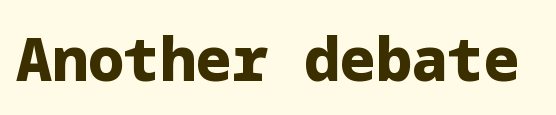
The image shows 60 px heavy sans-serif type, upright; set normal letter spacing, not underlined; low stroke contrast and a medium x-height.
